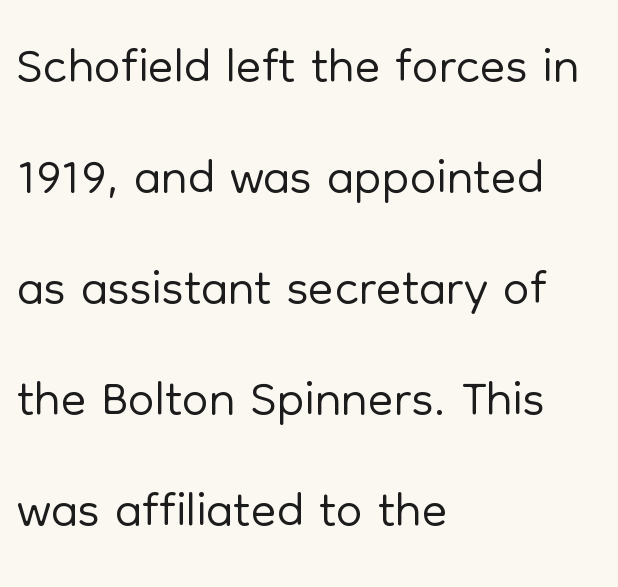
The image shows 75 px light sans-serif type, upright; set left-aligned, normal line spacing (1.48x), normal letter spacing, not underlined; low stroke contrast and a medium x-height.
